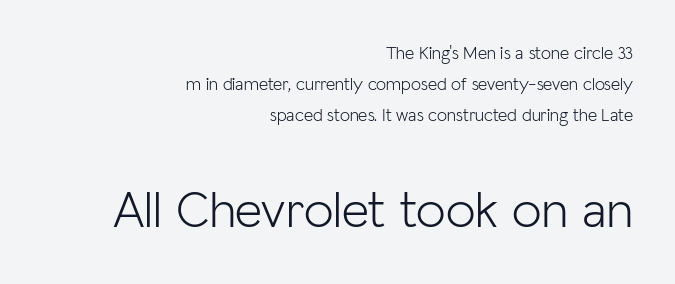
Stems here are at most as thick as an everyday book face. Character size in the trailing block exceeds that of the leading block. Where is the straight margin? On the right. No italicization has been applied; the sample stays upright.
